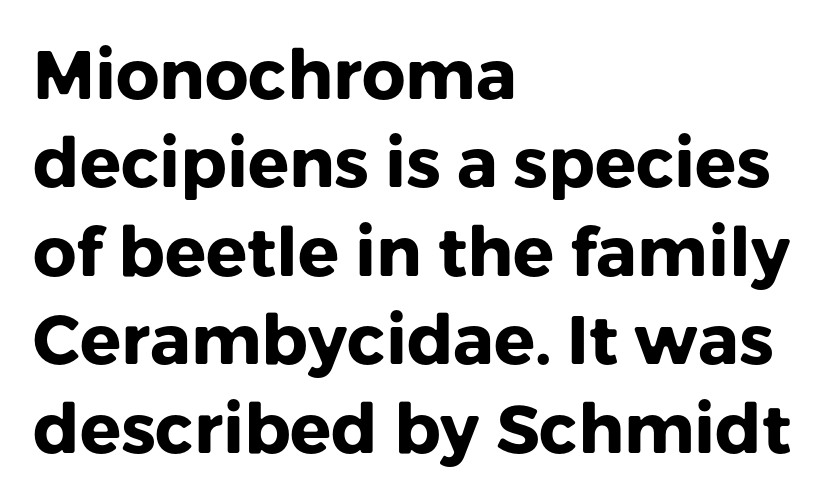
Q: Is the text bold? A: Yes.
Q: Is the text italic (slanted)? A: No, it is upright.
Q: Is the typeface a serif or a sans-serif typeface? A: Sans-serif.
Q: Is the text underlined? A: No.
Q: How is the paragraph aligned? A: Left-aligned.
Q: Is the spacing between letters normal or unusually wide? A: Normal.
Q: Is the spacing between lines tight, normal or loose? A: Normal.
Q: Width (condensed, normal, or wide)? A: Normal.
Q: Stroke contrast? A: Low.
Q: x-height? A: Medium.
Q: Monospaced? A: No.
